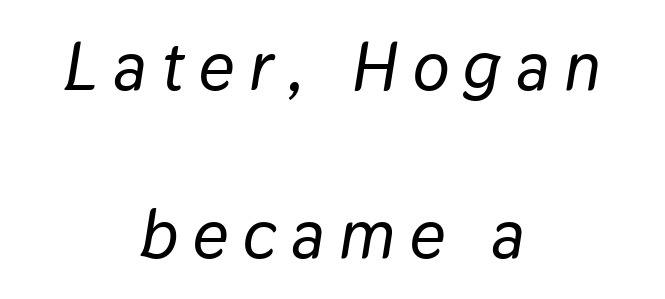
The image shows 69 px text type, italic (leaning right); set centered, loose line spacing (2.43x), unusually wide letter spacing (+0.21 em), not underlined; low stroke contrast and a medium x-height.
